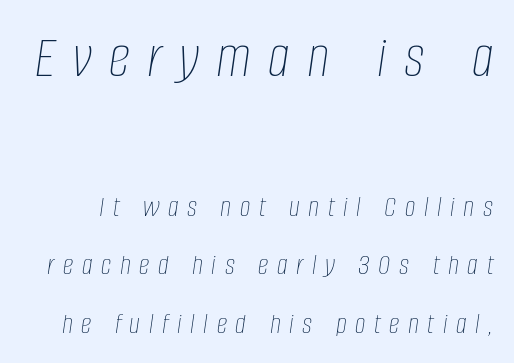
Weight: in the light-to-regular range. The typography opts for an oblique posture over an upright one. You could not count columns in this text — the font is proportionally spaced. Clear beneath every line of the passage. This sample trades compactness for vertical openness between lines. The gaps between neighbouring characters are conspicuously large.
